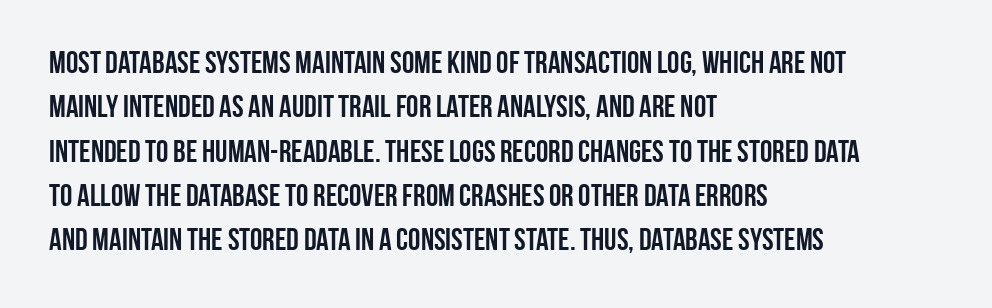
The passage shown is typed in a proportional face where columns would drift. Inter-character spacing is left at the font's built-in metrics. The lettering holds an erect, upright posture throughout. This is sans-serif lettering, the kind often seen on screens and signage.
